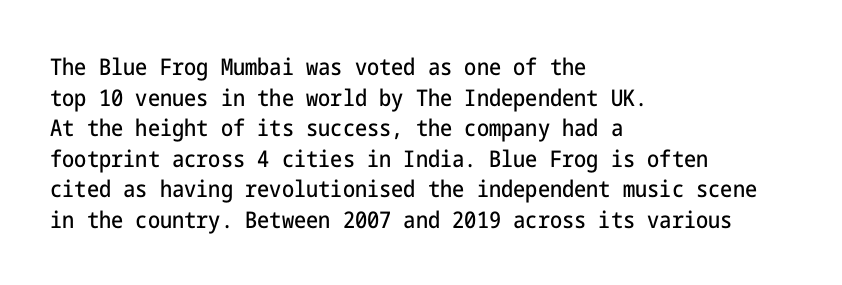
{"italic": "no", "underline": "no", "align": "left", "line_spacing": "normal", "line_spacing_ratio": 1.33, "letter_spacing": "normal", "letter_spacing_em": 0.0, "glyph_px": 23}
